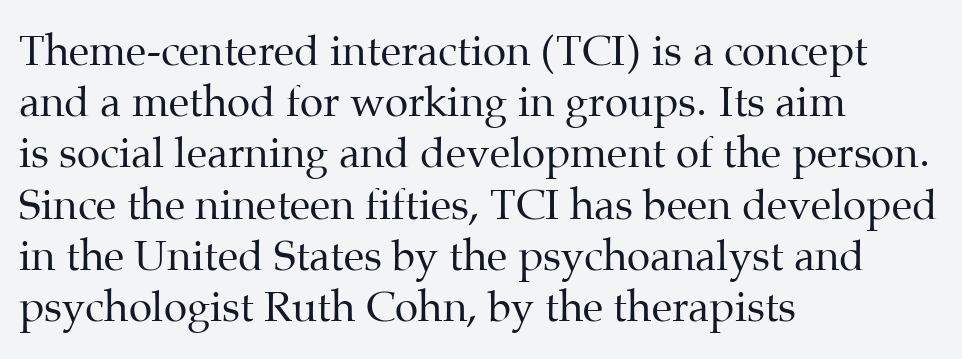
The image shows 42 px regular-weight serif type, upright; set left-aligned, line spacing 1.22x, normal letter spacing, not underlined; medium stroke contrast and a medium x-height.
